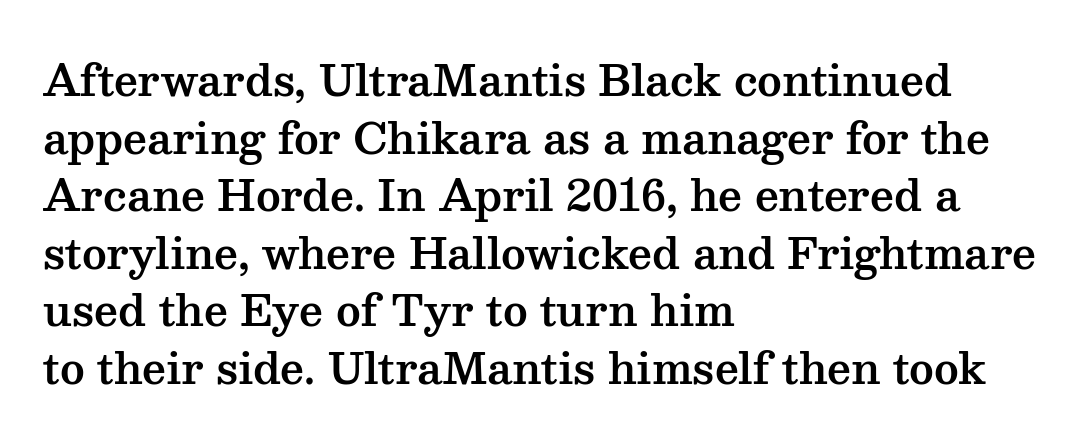
{"serif": "yes", "italic": "no", "width": "wide", "stroke_contrast": "medium", "x_height": "medium", "monospaced": "no", "underline": "no", "align": "left", "line_spacing": "normal", "line_spacing_ratio": 1.37, "letter_spacing": "normal", "letter_spacing_em": 0.0, "glyph_px": 42}
